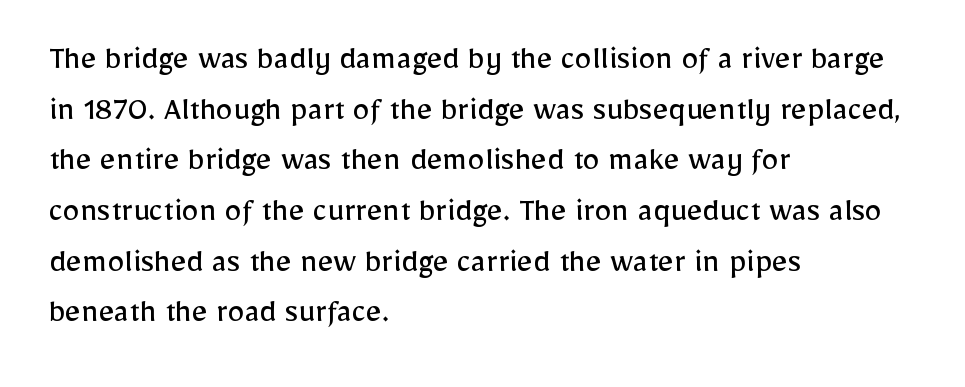
{"serif": "no", "italic": "no", "bold": "no", "weight": "regular", "width": "normal", "stroke_contrast": "low", "x_height": "medium", "monospaced": "no", "underline": "no", "align": "left", "line_spacing": "normal", "line_spacing_ratio": 1.49, "letter_spacing": "normal", "letter_spacing_em": 0.0, "glyph_px": 34}
